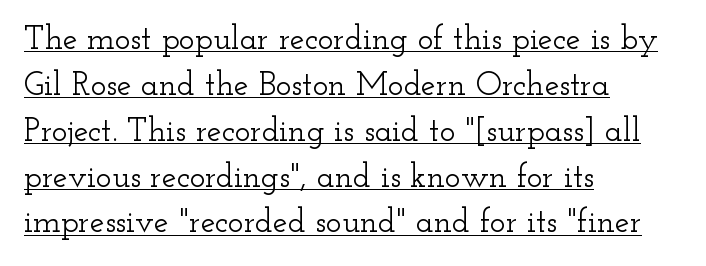
{"serif": "yes", "italic": "no", "width": "wide", "stroke_contrast": "low", "x_height": "small", "monospaced": "no", "underline": "yes", "align": "left", "line_spacing": "normal", "line_spacing_ratio": 1.39, "letter_spacing": "normal", "letter_spacing_em": 0.0, "glyph_px": 33}
